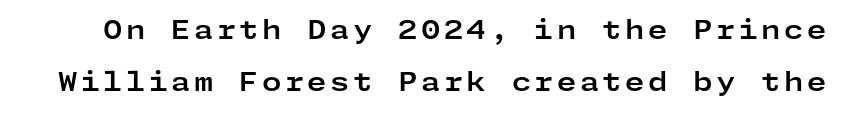
The zone under the glyphs is completely vacant. Is there any slant? The stems are plumb. Leading: increased. Students, this is bold: see how much ink each stroke carries.
